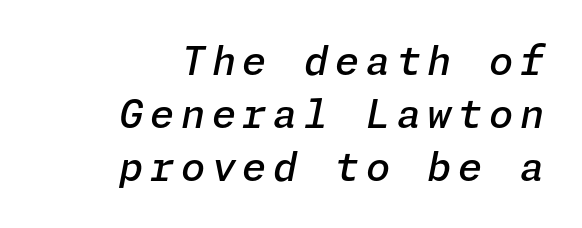
Q: Is the text bold? A: Semi-bold.
Q: Is the text italic (slanted)? A: Yes, it leans right by about 11 degrees.
Q: Is the text underlined? A: No.
Q: How is the paragraph aligned? A: Right-aligned.
Q: Is the spacing between lines tight, normal or loose? A: Normal.
Q: Width (condensed, normal, or wide)? A: Normal.
Q: Stroke contrast? A: Low.
Q: x-height? A: Medium.
